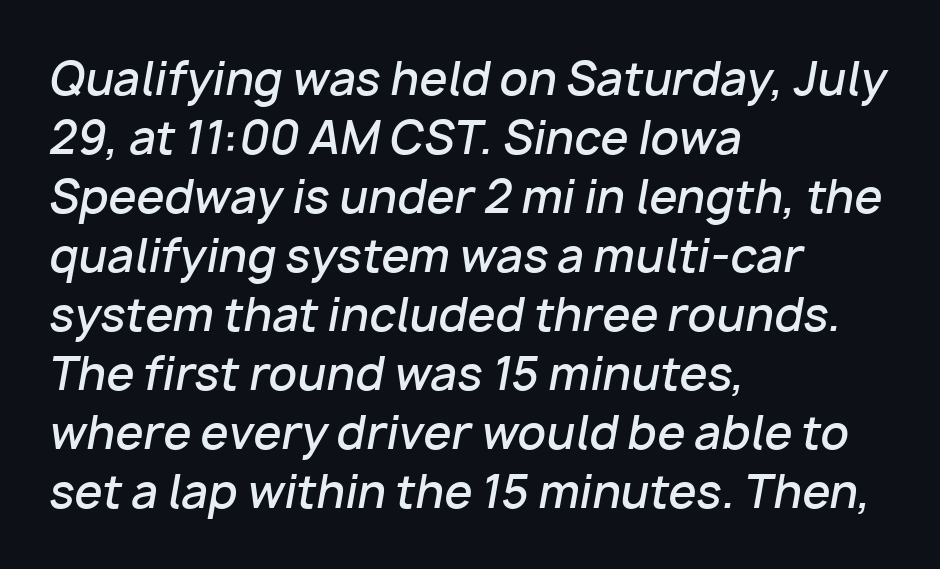
{"italic": "yes", "lean": "right", "slant_degrees": 10, "bold": "semi", "weight": "semibold", "width": "normal", "stroke_contrast": "low", "x_height": "medium", "monospaced": "no", "underline": "no", "align": "left", "line_spacing": "normal", "line_spacing_ratio": 1.31, "letter_spacing": "normal", "letter_spacing_em": 0.0, "glyph_px": 45}
